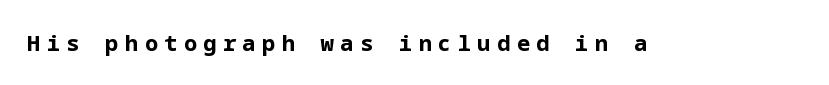
The image shows 22 px bold type, upright; set unusually wide letter spacing (+0.29 em), not underlined.
